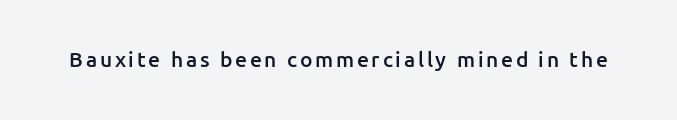
Its strokes are somewhat broadened, the hallmark of semibold type. The lettering holds an erect, upright posture throughout. The zone under the glyphs is completely vacant.
